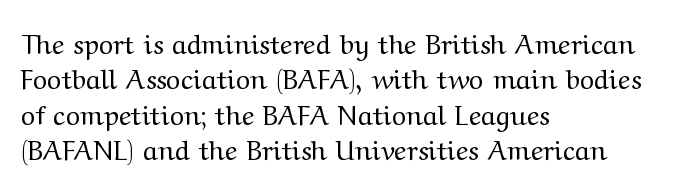
{"italic": "no", "bold": "no", "underline": "no", "align": "left", "line_spacing": "normal", "line_spacing_ratio": 1.31, "letter_spacing": "normal", "letter_spacing_em": 0.0, "glyph_px": 27}
